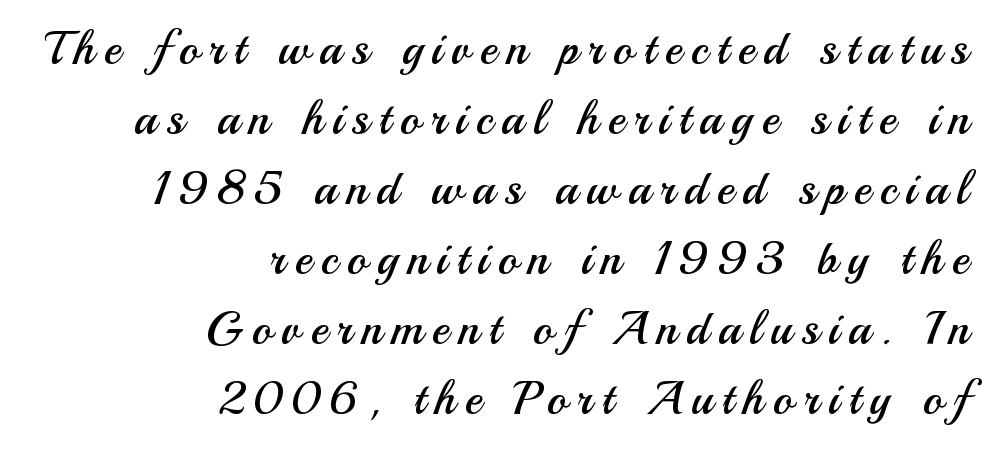
{"serif": "no", "bold": "no", "weight": "regular", "width": "normal", "stroke_contrast": "medium", "x_height": "small", "monospaced": "no", "underline": "no", "align": "right", "line_spacing": "normal", "line_spacing_ratio": 1.49, "letter_spacing": "wide", "letter_spacing_em": 0.2, "glyph_px": 47}
